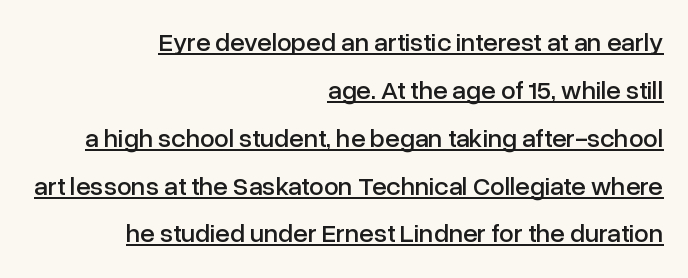
Q: Is the text italic (slanted)? A: No, it is upright.
Q: Is the text underlined? A: Yes.
Q: How is the paragraph aligned? A: Right-aligned.
Q: Is the spacing between letters normal or unusually wide? A: Normal.
